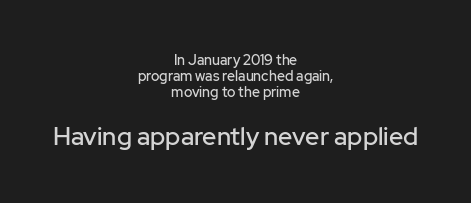
Q: Is the text italic (slanted)? A: No, it is upright.
Q: Is the text underlined? A: No.
Q: How is the paragraph aligned? A: Centered.
Q: Is the spacing between letters normal or unusually wide? A: Normal.
Q: Which block of text is set in a larger size, the first (top) or the second (bottom)? A: The second (bottom) one.
